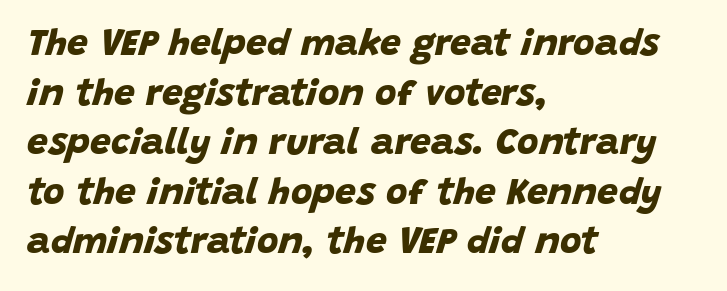
Q: Is the text bold? A: Yes.
Q: Is the typeface a serif or a sans-serif typeface? A: Sans-serif.
Q: Is the text underlined? A: No.
Q: How is the paragraph aligned? A: Left-aligned.
Q: Is the spacing between letters normal or unusually wide? A: Normal.
Q: Is the spacing between lines tight, normal or loose? A: Normal.
Q: Width (condensed, normal, or wide)? A: Normal.
Q: Stroke contrast? A: Low.
Q: x-height? A: Large.
Q: Monospaced? A: No.
